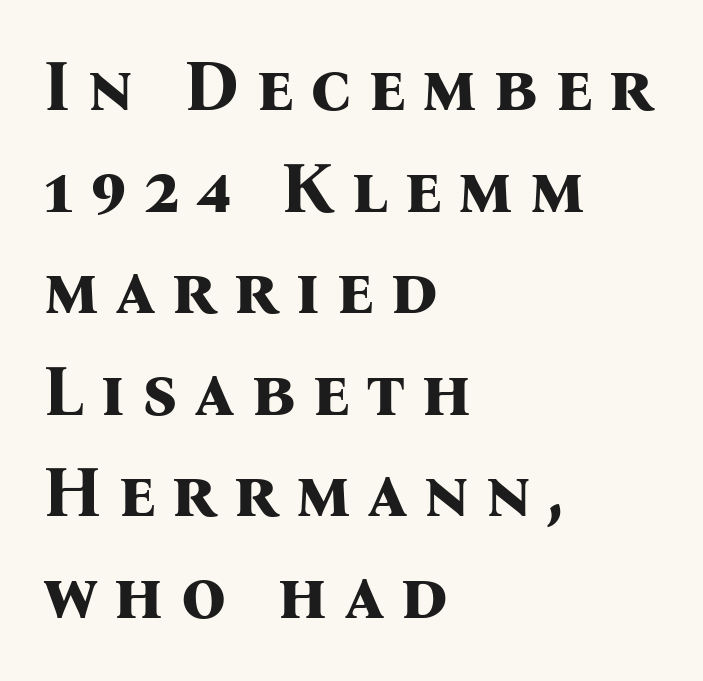
The image shows 71 px bold serif type, upright; set left-aligned, normal line spacing (1.43x), unusually wide letter spacing (+0.22 em), not underlined; medium stroke contrast and a medium x-height.
